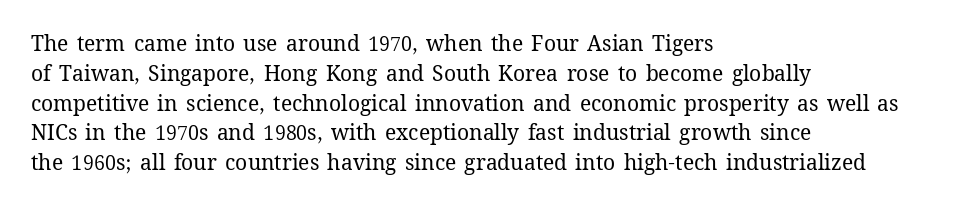
{"italic": "no", "bold": "no", "underline": "no", "align": "left", "line_spacing": "normal", "line_spacing_ratio": 1.42, "letter_spacing": "normal", "letter_spacing_em": 0.0, "glyph_px": 21}
